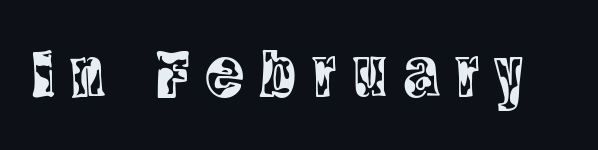
{"serif": "yes", "italic": "no", "width": "condensed", "x_height": "large", "monospaced": "no", "underline": "no", "letter_spacing": "wide", "letter_spacing_em": 0.23, "glyph_px": 71}
